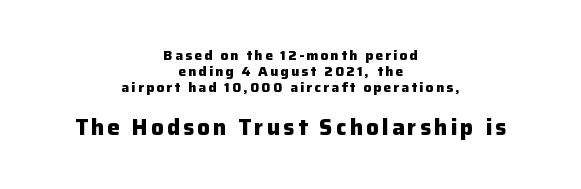
{"italic": "no", "bold": "yes", "underline": "no", "align": "center", "line_spacing": "tight", "line_spacing_ratio": 1.15, "larger_block": "second", "size_ratio": 1.57, "glyph_px": 22}
